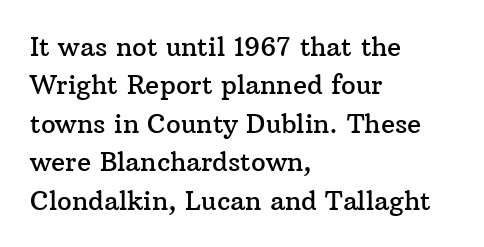
{"italic": "no", "underline": "no", "align": "left", "line_spacing": "normal", "line_spacing_ratio": 1.48, "letter_spacing": "normal", "letter_spacing_em": 0.0, "glyph_px": 26}
